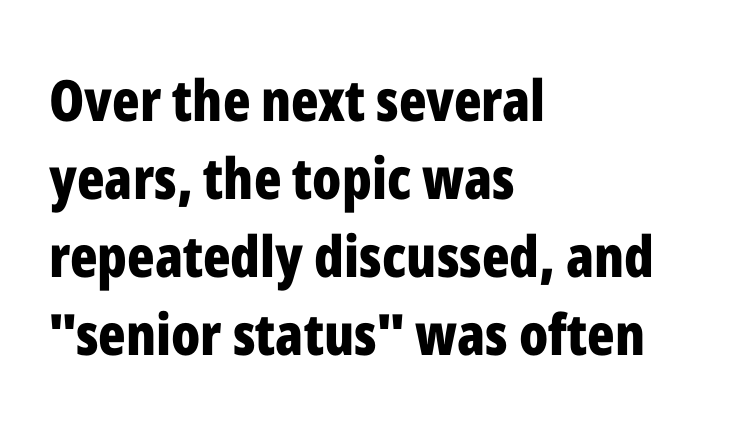
The image shows 57 px bold, condensed sans-serif type, upright; set left-aligned, normal line spacing (1.37x), normal letter spacing, not underlined; low stroke contrast and a medium x-height.
